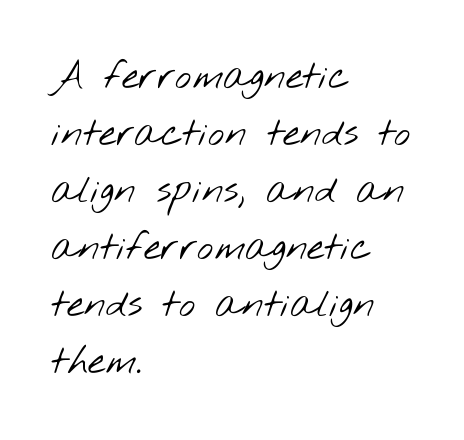
{"serif": "no", "bold": "no", "weight": "light", "width": "wide", "stroke_contrast": "low", "x_height": "small", "monospaced": "no", "underline": "no", "align": "left", "line_spacing": "normal", "line_spacing_ratio": 1.46, "letter_spacing": "normal", "letter_spacing_em": 0.0, "glyph_px": 39}
